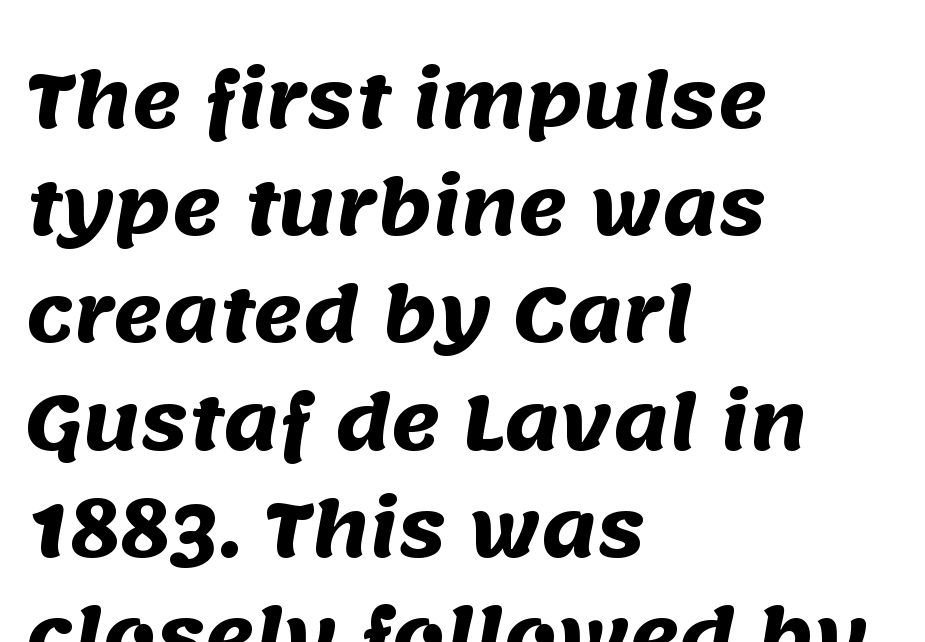
{"serif": "no", "bold": "yes", "weight": "heavy", "width": "normal", "stroke_contrast": "medium", "x_height": "large", "monospaced": "no", "underline": "no", "align": "left", "line_spacing": "normal", "line_spacing_ratio": 1.43, "letter_spacing": "normal", "letter_spacing_em": 0.0, "glyph_px": 75}
